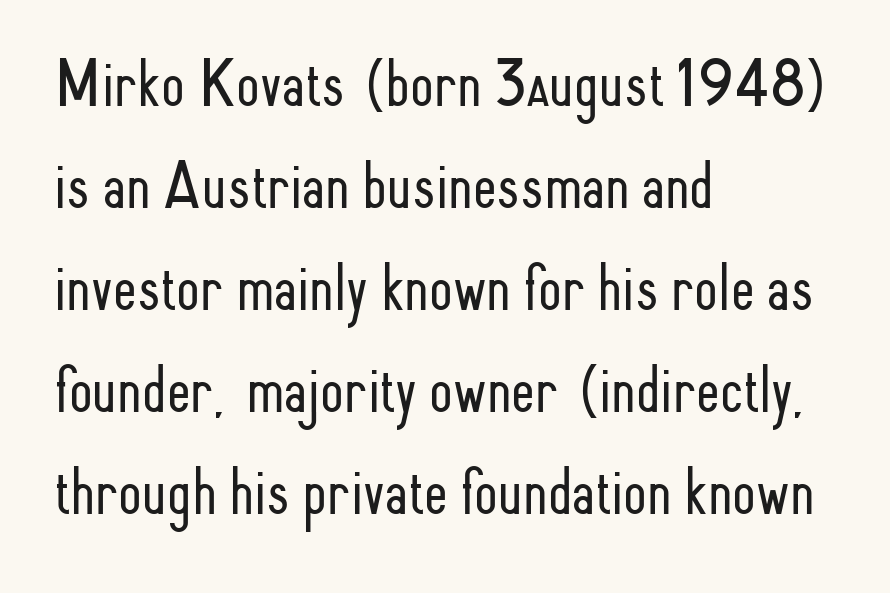
The image shows 68 px light, condensed sans-serif type, upright; set left-aligned, normal line spacing (1.5x), normal letter spacing, not underlined; low stroke contrast and a small x-height.
